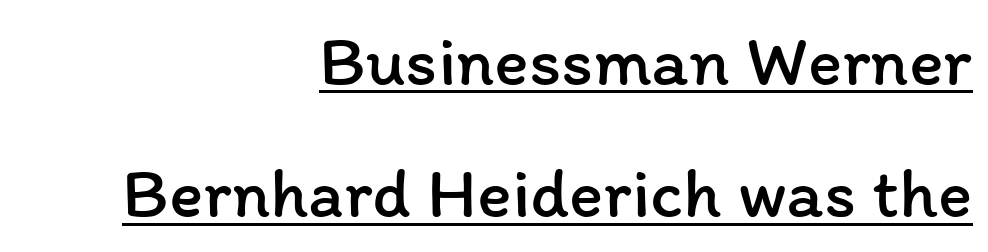
{"italic": "no", "bold": "no", "weight": "regular", "width": "normal", "stroke_contrast": "low", "x_height": "medium", "monospaced": "no", "underline": "yes", "align": "right", "line_spacing_ratio": 1.84, "letter_spacing": "normal", "letter_spacing_em": 0.0, "glyph_px": 72}
